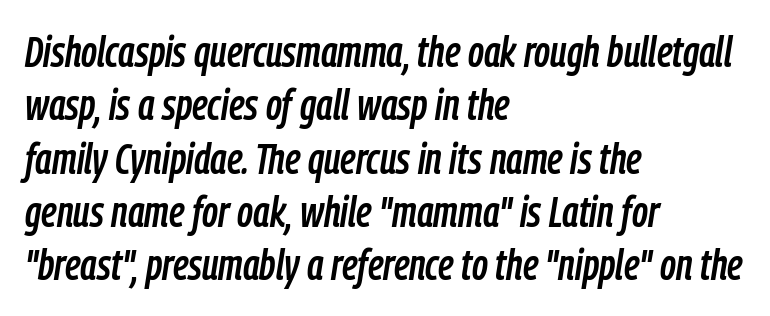
Q: Is the text italic (slanted)? A: Yes, it leans right by about 9 degrees.
Q: Is the text underlined? A: No.
Q: How is the paragraph aligned? A: Left-aligned.
Q: Is the spacing between letters normal or unusually wide? A: Normal.
Q: Width (condensed, normal, or wide)? A: Condensed.
Q: Stroke contrast? A: Low.
Q: x-height? A: Medium.
Q: Monospaced? A: No.
